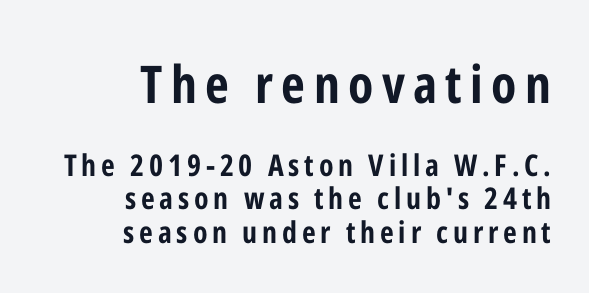
The space directly below the letters is spotless. Alignment: flush right. Upright lettering throughout. Note the varied advance widths — an 'i' is clearly narrower than an 'm'. Typographically, this falls in the sans-serif category. One glance says dense: line gaps are narrower than usual.
